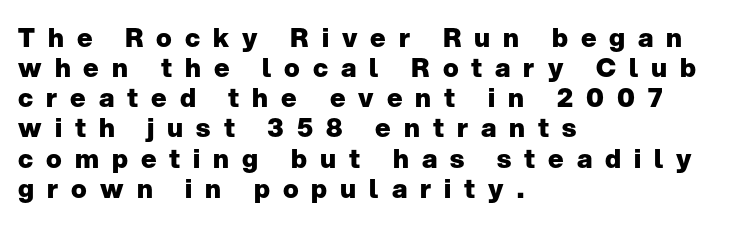
The image shows 26 px bold type, upright; set left-aligned, line spacing 1.16x, unusually wide letter spacing (+0.5 em), not underlined.
